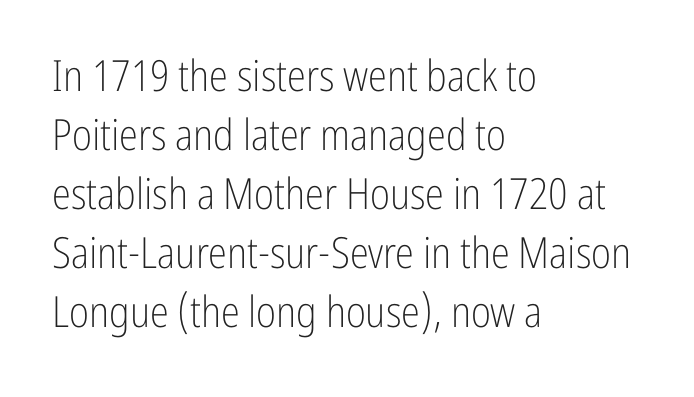
Q: Is the text bold? A: No.
Q: Is the text italic (slanted)? A: No, it is upright.
Q: Is the typeface a serif or a sans-serif typeface? A: Sans-serif.
Q: Is the text underlined? A: No.
Q: How is the paragraph aligned? A: Left-aligned.
Q: Is the spacing between letters normal or unusually wide? A: Normal.
Q: Is the spacing between lines tight, normal or loose? A: Normal.
Q: Width (condensed, normal, or wide)? A: Condensed.
Q: Stroke contrast? A: Low.
Q: x-height? A: Medium.
Q: Monospaced? A: No.
